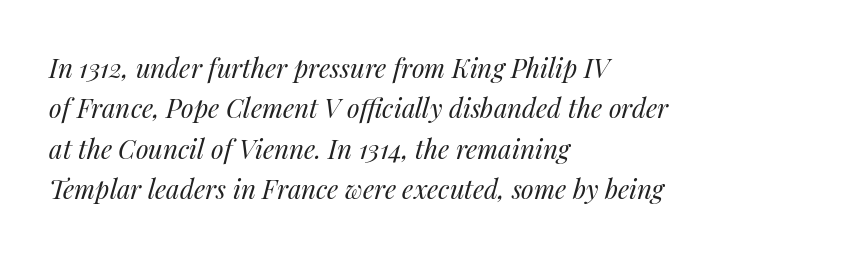
Q: Is the text bold? A: No.
Q: Is the text italic (slanted)? A: Yes, it leans right by about 14 degrees.
Q: Is the text underlined? A: No.
Q: How is the paragraph aligned? A: Left-aligned.
Q: Is the spacing between letters normal or unusually wide? A: Normal.
Q: Is the spacing between lines tight, normal or loose? A: Normal.
